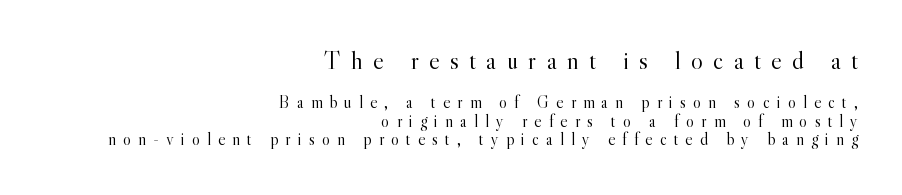
Q: Is the text bold? A: No.
Q: Is the text italic (slanted)? A: No, it is upright.
Q: Is the text underlined? A: No.
Q: How is the paragraph aligned? A: Right-aligned.
Q: Is the spacing between letters normal or unusually wide? A: Unusually wide.
Q: Is the spacing between lines tight, normal or loose? A: Tight.
Q: Which block of text is set in a larger size, the first (top) or the second (bottom)? A: The first (top) one.
